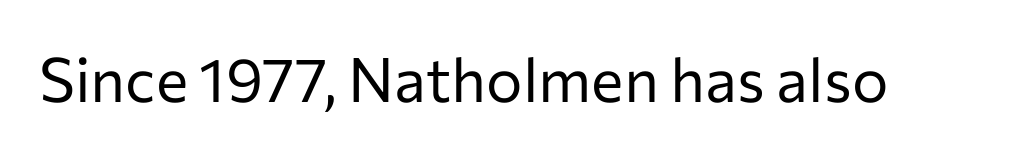
{"serif": "no", "italic": "no", "bold": "no", "weight": "regular", "width": "normal", "stroke_contrast": "low", "x_height": "medium", "monospaced": "no", "underline": "no", "letter_spacing": "normal", "letter_spacing_em": 0.0, "glyph_px": 61}
